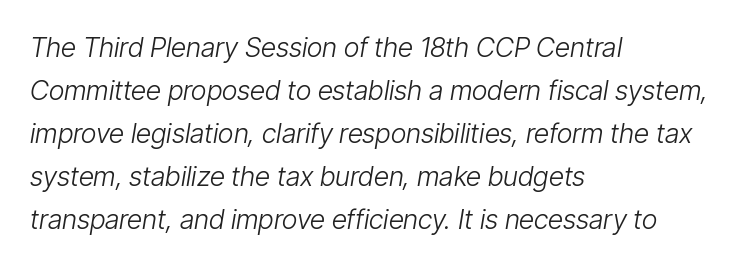
The image shows 27 px text type, italic (leaning right); set left-aligned, normal line spacing (1.59x), normal letter spacing, not underlined.
